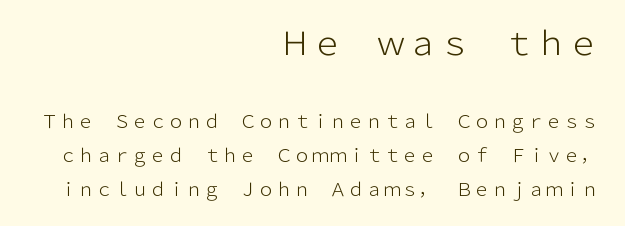
The image shows 32 px light sans-serif type, upright; set right-aligned, line spacing 1.89x, normal letter spacing, not underlined; the first (top) block is 1.78x larger; low stroke contrast and a medium x-height.
